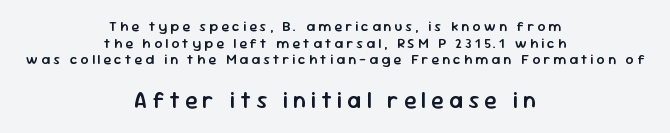
Type size steps up from the first block to the second. A centered setting, common on invitations and titles, is used for this passage. The axis of the letterforms is exactly vertical. The passage shown has open, widely tracked lettering throughout.
